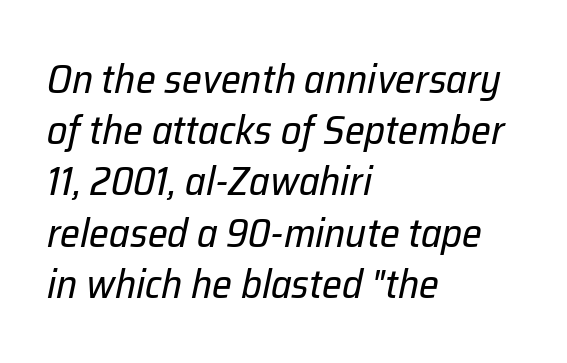
{"italic": "yes", "lean": "right", "slant_degrees": 12, "bold": "no", "weight": "regular", "width": "normal", "stroke_contrast": "low", "x_height": "medium", "monospaced": "no", "underline": "no", "align": "left", "line_spacing": "normal", "line_spacing_ratio": 1.28, "letter_spacing": "normal", "letter_spacing_em": 0.0, "glyph_px": 40}
